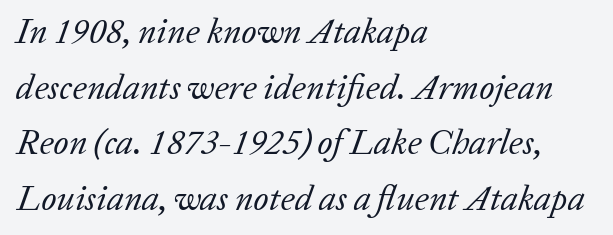
The glyphs look as if they've been sheared to an angle. The face looks like a standard text weight, possibly lighter. Check where the strokes stop: tiny serifs finish them off. The passage shown is typed in a proportional face where columns would drift.
